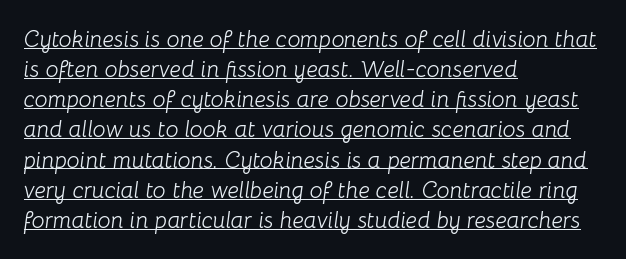
The image shows 23 px text type, italic (leaning right); set left-aligned, normal line spacing (1.31x), normal letter spacing, underlined.
